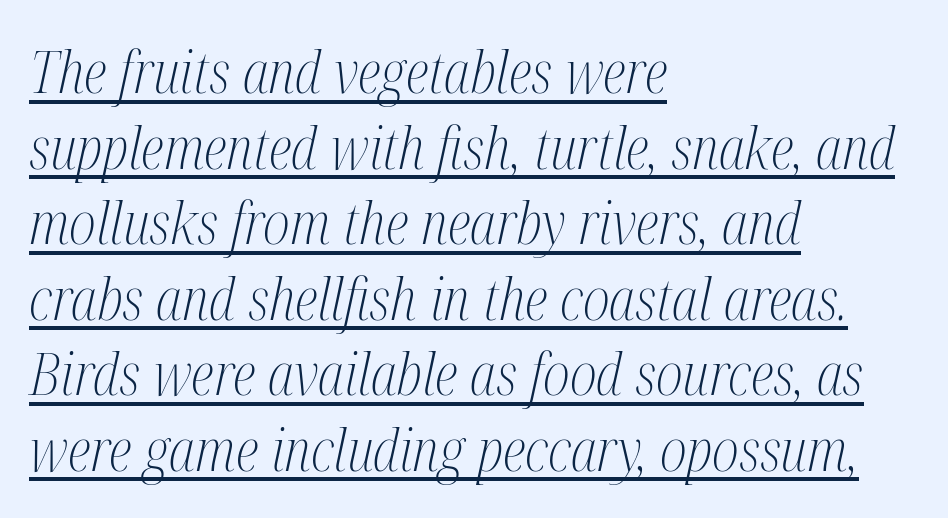
{"serif": "yes", "italic": "yes", "lean": "right", "slant_degrees": 12, "bold": "no", "weight": "light", "width": "condensed", "stroke_contrast": "medium", "x_height": "medium", "monospaced": "no", "underline": "yes", "align": "left", "line_spacing": "normal", "line_spacing_ratio": 1.28, "letter_spacing": "normal", "letter_spacing_em": 0.0, "glyph_px": 59}
